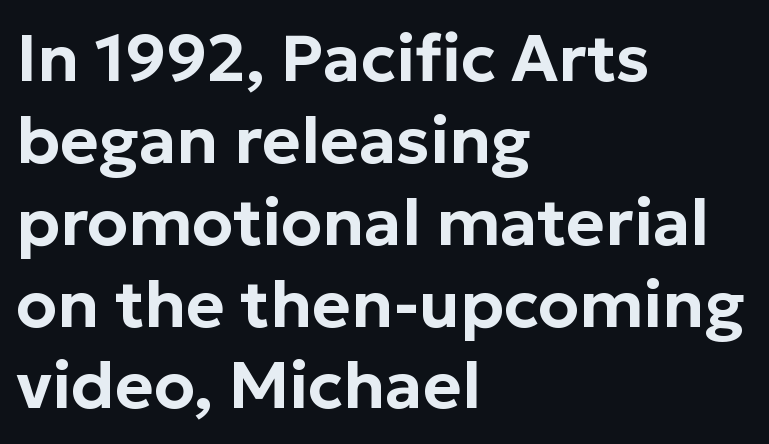
Q: Is the text italic (slanted)? A: No, it is upright.
Q: Is the typeface a serif or a sans-serif typeface? A: Sans-serif.
Q: Is the text underlined? A: No.
Q: How is the paragraph aligned? A: Left-aligned.
Q: Is the spacing between letters normal or unusually wide? A: Normal.
Q: Width (condensed, normal, or wide)? A: Normal.
Q: Stroke contrast? A: Low.
Q: x-height? A: Medium.
Q: Monospaced? A: No.
